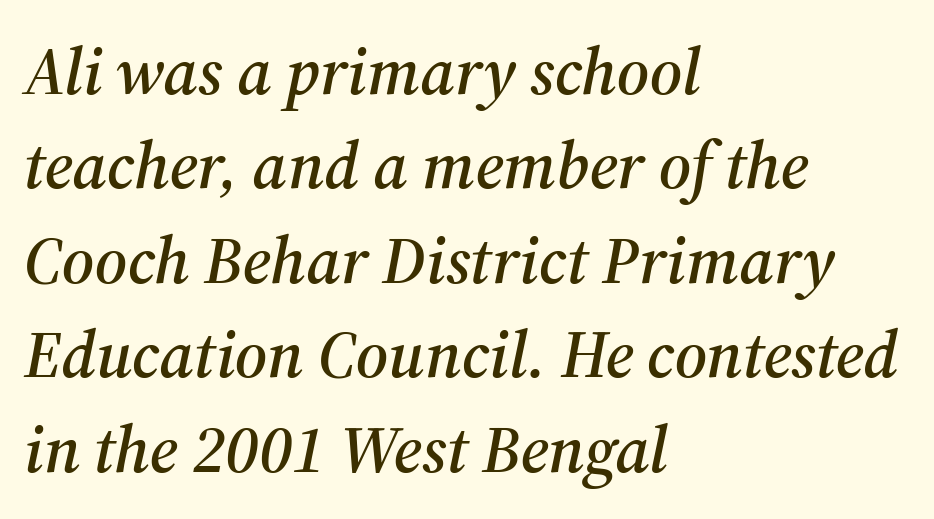
{"serif": "yes", "italic": "yes", "lean": "right", "slant_degrees": 12, "width": "normal", "stroke_contrast": "medium", "x_height": "medium", "monospaced": "no", "underline": "no", "align": "left", "line_spacing": "normal", "line_spacing_ratio": 1.41, "letter_spacing": "normal", "letter_spacing_em": 0.0, "glyph_px": 67}
